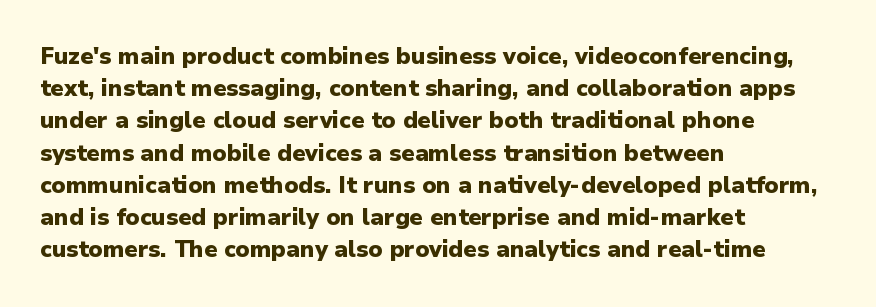
Teacher's note: observe the even left margin — that is flush-left alignment. Tracking here is standard; glyphs follow each other at the usual distance. Horizontal bands of white between lines are of average thickness. Is the type bold? Yes — the strokes are clearly thick and heavy. This is the regular roman posture of the typeface.
